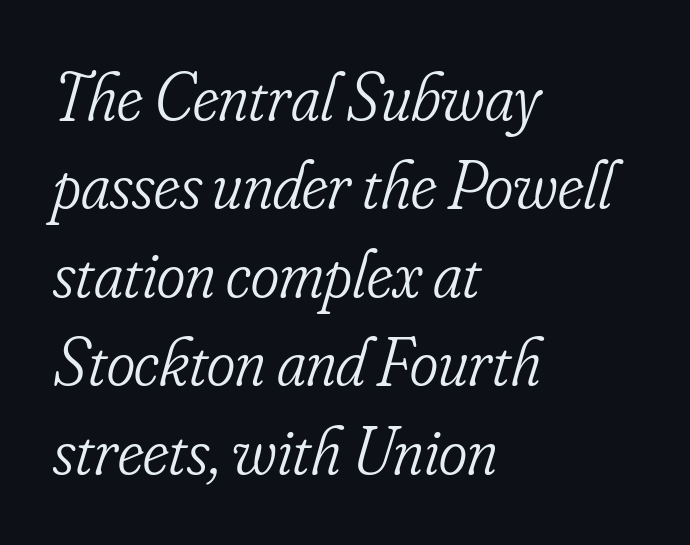
The image shows 68 px light, condensed serif type, italic (leaning right); set left-aligned, normal line spacing (1.3x), normal letter spacing, not underlined; low stroke contrast and a small x-height.
